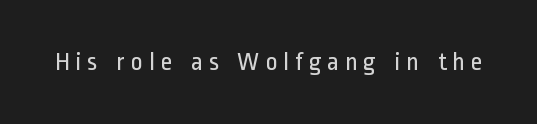
Q: Is the text bold? A: No.
Q: Is the text italic (slanted)? A: No, it is upright.
Q: Is the text underlined? A: No.
Q: Is the spacing between letters normal or unusually wide? A: Unusually wide.
